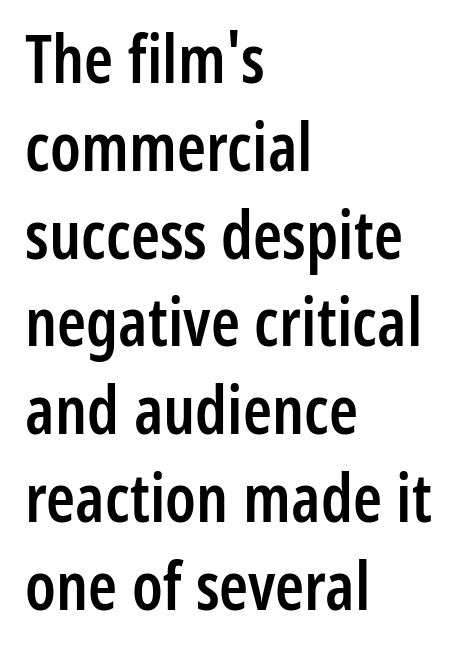
The image shows 66 px semibold, condensed sans-serif type, upright; set left-aligned, normal line spacing (1.33x), normal letter spacing, not underlined; low stroke contrast and a medium x-height.
